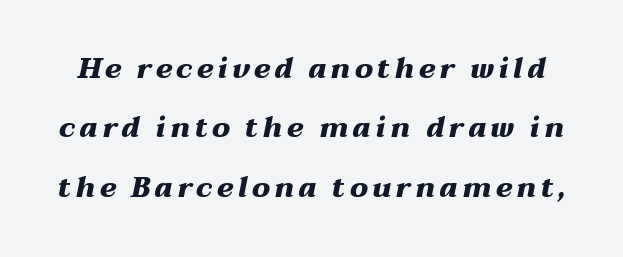
{"italic": "yes", "lean": "right", "slant_degrees": 12, "bold": "yes", "weight": "heavy", "width": "wide", "stroke_contrast": "medium", "x_height": "medium", "monospaced": "no", "underline": "no", "line_spacing": "loose", "line_spacing_ratio": 2.12, "glyph_px": 28}
